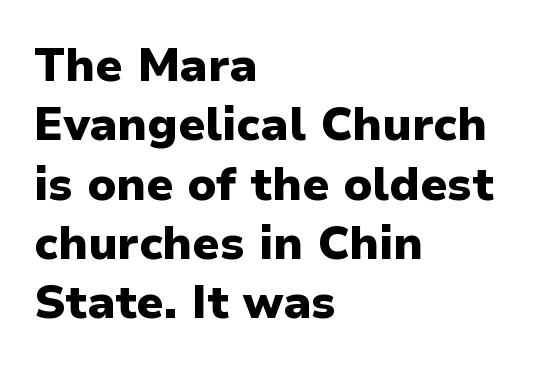
{"serif": "no", "italic": "no", "bold": "yes", "weight": "heavy", "width": "normal", "stroke_contrast": "low", "x_height": "medium", "monospaced": "no", "underline": "no", "align": "left", "line_spacing": "normal", "line_spacing_ratio": 1.29, "letter_spacing": "normal", "letter_spacing_em": 0.0, "glyph_px": 46}
